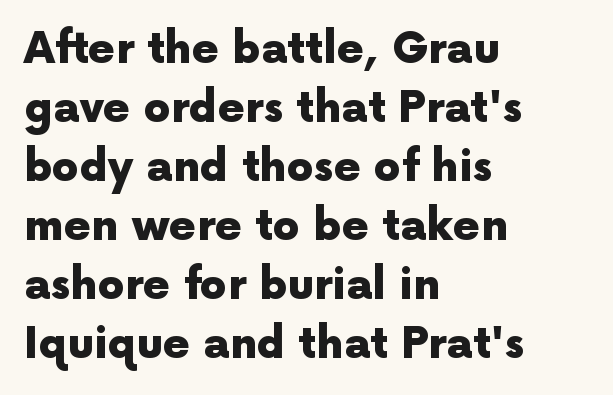
Q: Is the text bold? A: Yes.
Q: Is the text italic (slanted)? A: No, it is upright.
Q: Is the typeface a serif or a sans-serif typeface? A: Sans-serif.
Q: Is the text underlined? A: No.
Q: How is the paragraph aligned? A: Left-aligned.
Q: Is the spacing between letters normal or unusually wide? A: Normal.
Q: Is the spacing between lines tight, normal or loose? A: Normal.
Q: Width (condensed, normal, or wide)? A: Normal.
Q: x-height? A: Medium.
Q: Monospaced? A: No.
